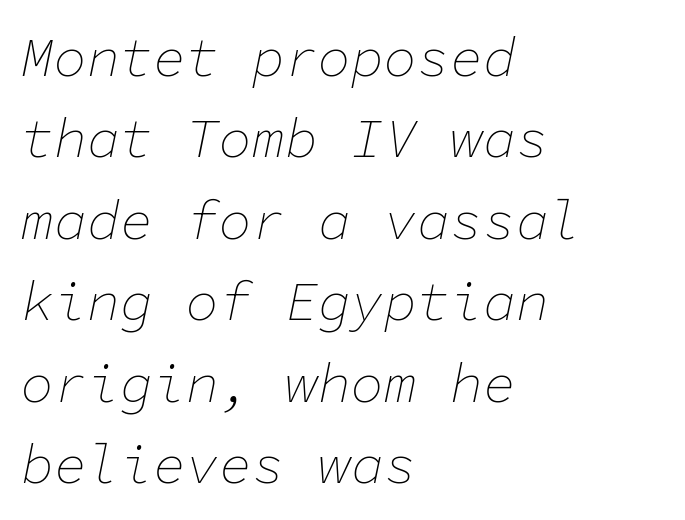
The image shows 55 px thin type, italic (leaning right), monospaced; set left-aligned, normal line spacing (1.48x), normal letter spacing, not underlined; low stroke contrast and a medium x-height.
